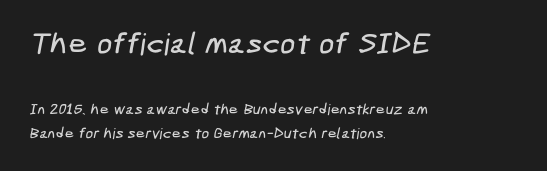
The image shows 30 px condensed sans-serif type; set left-aligned, normal line spacing (1.63x), normal letter spacing, not underlined; the first (top) block is 2.0x larger; low stroke contrast and a medium x-height.
